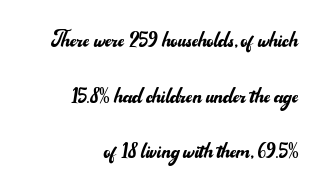
A bare baseline throughout the passage. Leftover space on each line is placed entirely before the opening word. If you measured baseline to baseline, you'd find a long distance. Does extra space separate the letters? No, they use regular spacing.
